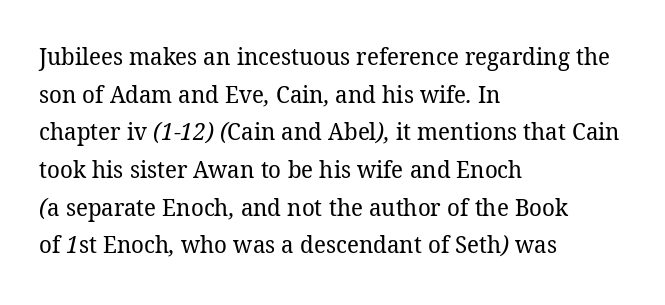
Q: Is the text bold? A: No.
Q: Is the text underlined? A: No.
Q: How is the paragraph aligned? A: Left-aligned.
Q: Is the spacing between letters normal or unusually wide? A: Normal.
Q: Is the spacing between lines tight, normal or loose? A: Normal.
